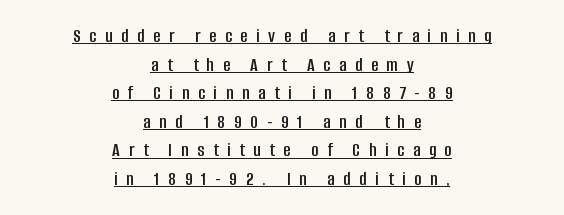
Q: Is the text italic (slanted)? A: No, it is upright.
Q: Is the text underlined? A: Yes.
Q: How is the paragraph aligned? A: Centered.
Q: Is the spacing between letters normal or unusually wide? A: Unusually wide.
Q: Is the spacing between lines tight, normal or loose? A: Normal.
